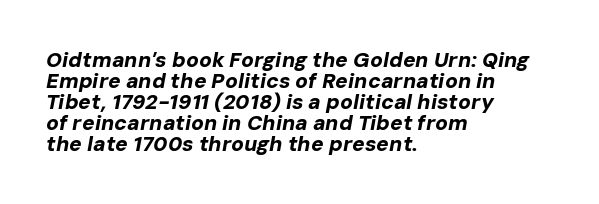
Just letters on the line, the space beneath them empty. Does the lettering tilt? It does — this is italic. This rendering leaves character spacing at its baseline value. Very little white space separates one row of letters from the next.
